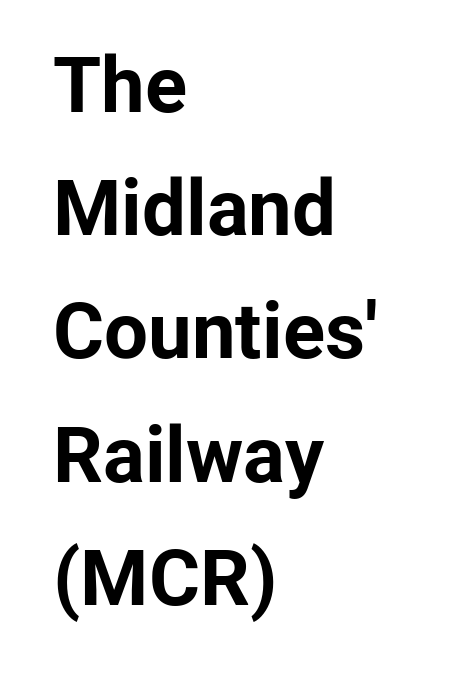
{"serif": "no", "italic": "no", "bold": "yes", "weight": "bold", "width": "normal", "stroke_contrast": "low", "x_height": "medium", "monospaced": "no", "underline": "no", "align": "left", "line_spacing": "normal", "line_spacing_ratio": 1.58, "letter_spacing": "normal", "letter_spacing_em": 0.0, "glyph_px": 78}
